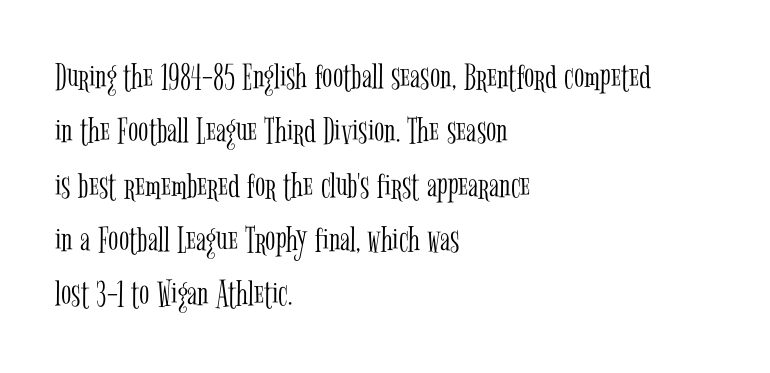
Q: Is the text bold? A: No.
Q: Is the text italic (slanted)? A: No, it is upright.
Q: Is the typeface a serif or a sans-serif typeface? A: Serif.
Q: Is the text underlined? A: No.
Q: How is the paragraph aligned? A: Left-aligned.
Q: Is the spacing between letters normal or unusually wide? A: Normal.
Q: Is the spacing between lines tight, normal or loose? A: Normal.
Q: Width (condensed, normal, or wide)? A: Condensed.
Q: Stroke contrast? A: Low.
Q: x-height? A: Medium.
Q: Monospaced? A: No.
